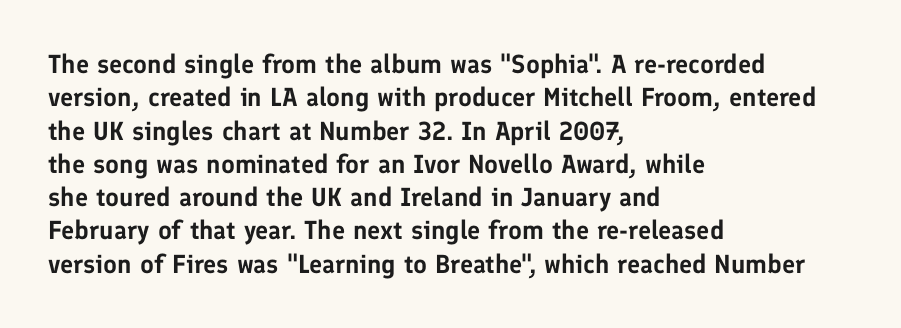
Q: Is the text italic (slanted)? A: No, it is upright.
Q: Is the text underlined? A: No.
Q: How is the paragraph aligned? A: Left-aligned.
Q: Is the spacing between letters normal or unusually wide? A: Normal.
Q: Is the spacing between lines tight, normal or loose? A: Normal.
